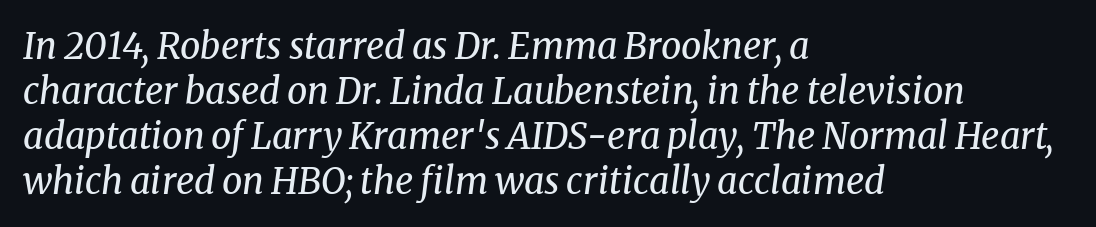
Nobody drew a line under any word here. In terms of letterform style, serifs are clearly present. Looks like regular typesetting: each glyph gets only the width it needs. Quick note: interline space is typical.
